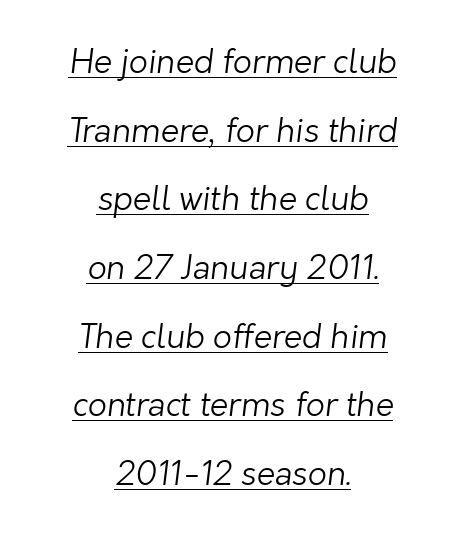
The image shows 33 px light sans-serif type; set centered, loose line spacing (2.08x), normal letter spacing, underlined; low stroke contrast and a medium x-height.
